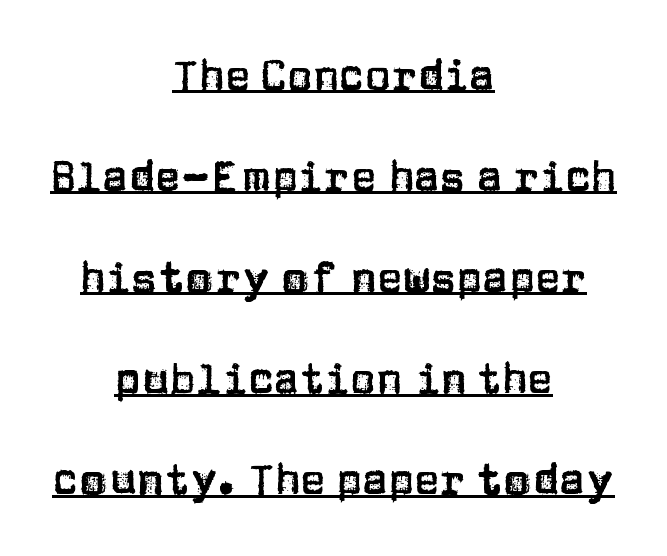
Alignment: centered. These lines were composed using upright roman letters. This rendering employs a face without finishing strokes, i.e., a sans-serif. This sample has the flowing, uneven cadence of proportional lettering. The leading is generous, giving the passage an open texture.
